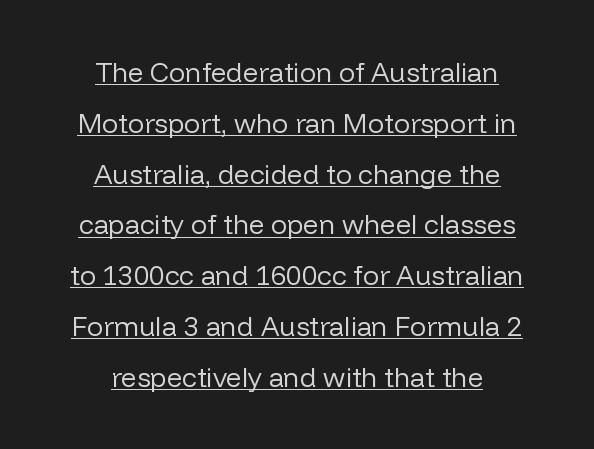
One-word summary of the alignment: center. The rendering uses the underline text-decoration. The strokes carry an ordinary text weight at most. A roman cut, with each character standing at attention. The letterforms sit shoulder to shoulder at normal distance.
